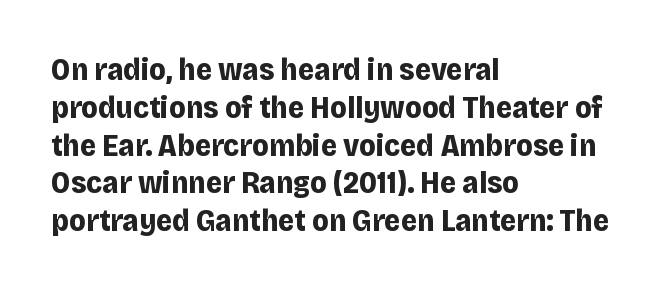
Look at the bottom of the vertical strokes: they stop flat, with no serifs. Left-aligned paragraph, ragged on the right. The lettering stays uniformly vertical, giving the passage a roman look. Type without underlining.
